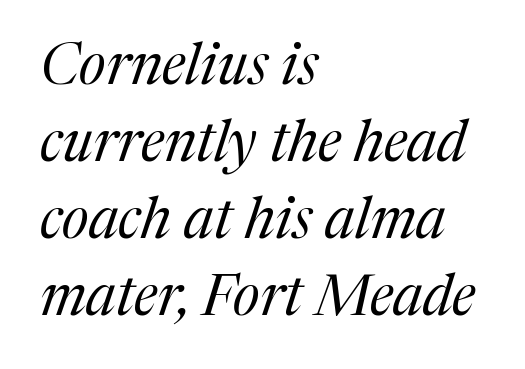
Q: Is the text bold? A: No.
Q: Is the text italic (slanted)? A: Yes, it leans right by about 17 degrees.
Q: Is the typeface a serif or a sans-serif typeface? A: Serif.
Q: Is the text underlined? A: No.
Q: How is the paragraph aligned? A: Left-aligned.
Q: Is the spacing between letters normal or unusually wide? A: Normal.
Q: Is the spacing between lines tight, normal or loose? A: Normal.
Q: Width (condensed, normal, or wide)? A: Normal.
Q: Stroke contrast? A: Medium.
Q: x-height? A: Medium.
Q: Monospaced? A: No.
